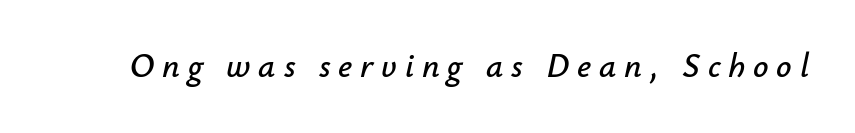
The image shows 34 px text type, italic (leaning right); set unusually wide letter spacing (+0.23 em), not underlined; low stroke contrast and a small x-height.
